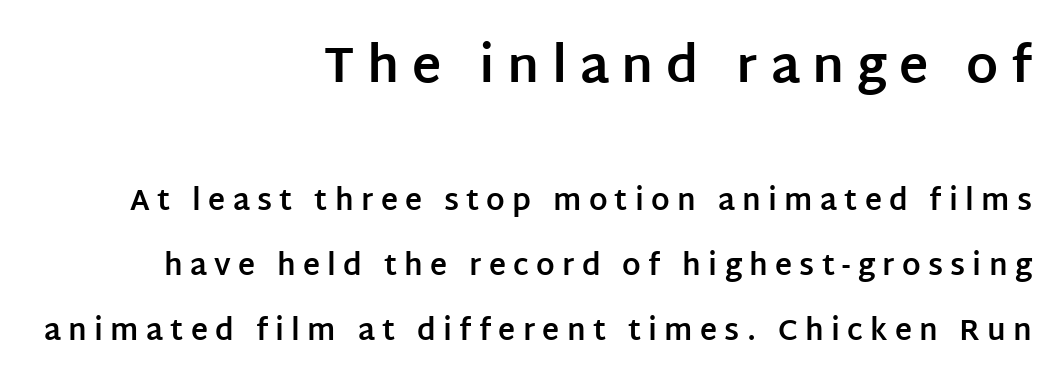
{"serif": "no", "italic": "no", "bold": "yes", "weight": "bold", "width": "normal", "stroke_contrast": "low", "x_height": "large", "monospaced": "no", "underline": "no", "align": "right", "line_spacing": "loose", "line_spacing_ratio": 2.24, "letter_spacing": "wide", "letter_spacing_em": 0.25, "larger_block": "first", "size_ratio": 1.72, "glyph_px": 50}
